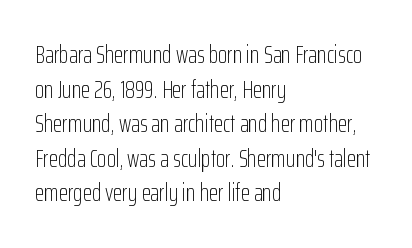
The image shows 24 px text type, upright; set left-aligned, normal line spacing (1.44x), normal letter spacing, not underlined.
